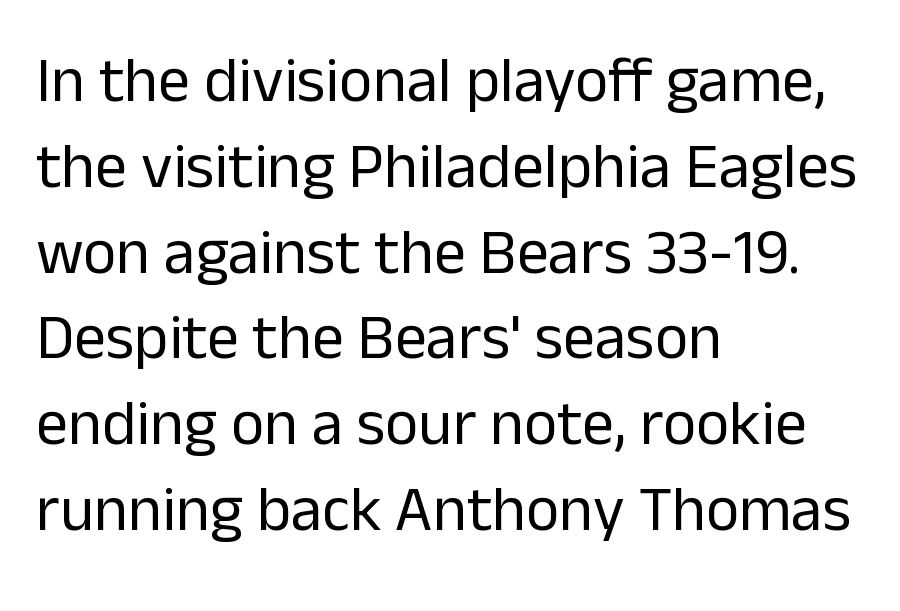
Q: Is the text bold? A: No.
Q: Is the text italic (slanted)? A: No, it is upright.
Q: Is the typeface a serif or a sans-serif typeface? A: Sans-serif.
Q: Is the text underlined? A: No.
Q: How is the paragraph aligned? A: Left-aligned.
Q: Is the spacing between letters normal or unusually wide? A: Normal.
Q: Is the spacing between lines tight, normal or loose? A: Normal.
Q: Width (condensed, normal, or wide)? A: Normal.
Q: Stroke contrast? A: Low.
Q: x-height? A: Medium.
Q: Monospaced? A: No.
